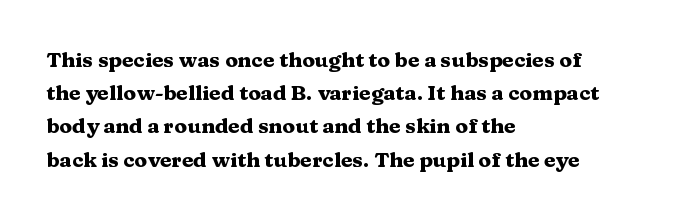
Q: Is the text bold? A: Yes.
Q: Is the text italic (slanted)? A: No, it is upright.
Q: Is the text underlined? A: No.
Q: How is the paragraph aligned? A: Left-aligned.
Q: Is the spacing between letters normal or unusually wide? A: Normal.
Q: Is the spacing between lines tight, normal or loose? A: Normal.
